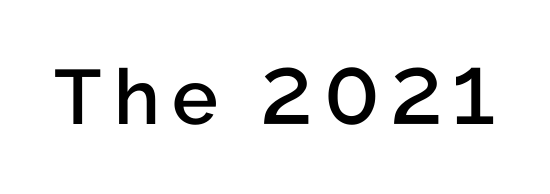
The image shows 77 px semibold sans-serif type, upright; set not underlined; low stroke contrast and a medium x-height.
